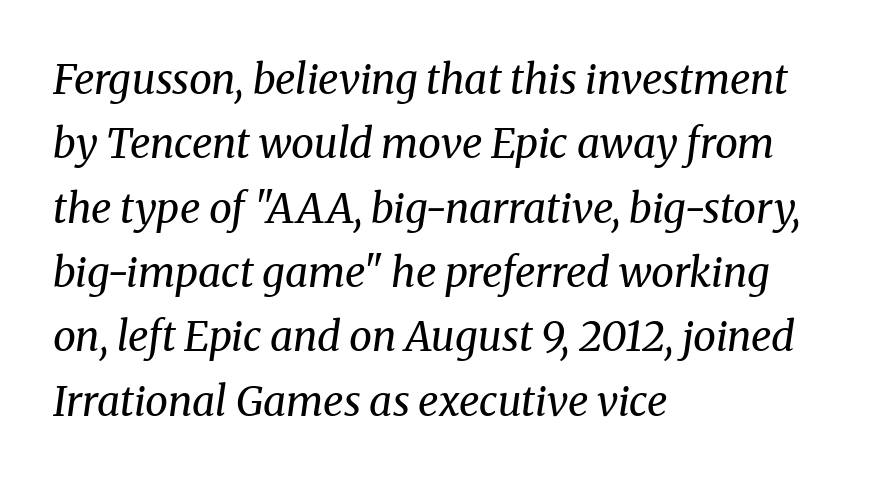
The typeface chosen for these lines features serifs. Underlining? Definitely not there. Do the characters align in a grid? No, the font is proportional. Rows of type keep a routine distance in the vertical direction. Notice how the stems are inclined rather than vertical — that's the hallmark of italics.
